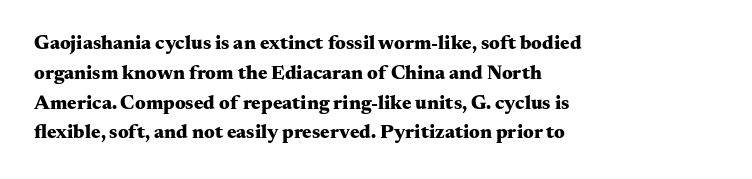
Summary of weight: heavy, a full bold. This sample is left-justified, so line endings fall wherever the words run out. The type sits square on the baseline with zero lean. The lines sit at an ordinary, default distance from one another. A bare baseline throughout the passage. This sample uses plain, unmodified letter spacing.
